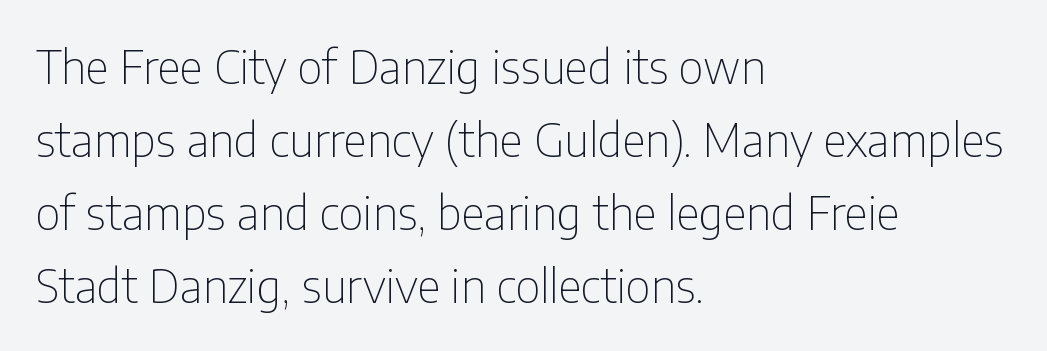
{"serif": "no", "italic": "no", "bold": "no", "weight": "thin", "width": "condensed", "stroke_contrast": "low", "x_height": "medium", "monospaced": "no", "underline": "no", "align": "left", "line_spacing": "normal", "line_spacing_ratio": 1.59, "letter_spacing": "normal", "letter_spacing_em": 0.0, "glyph_px": 46}
